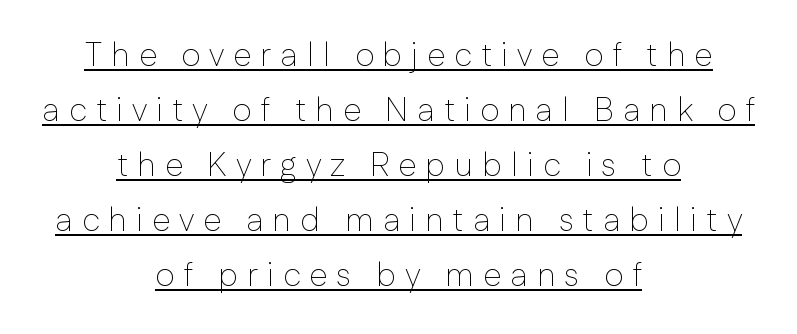
Normally led — the rows are evenly, conventionally spaced. These glyphs show unthickened strokes, regular width or finer. Layout note: lines centered. Glance below the letters and you will spot a drawn line. The type sits square on the baseline with zero lean. These lines are rendered in a variable-pitch font.
